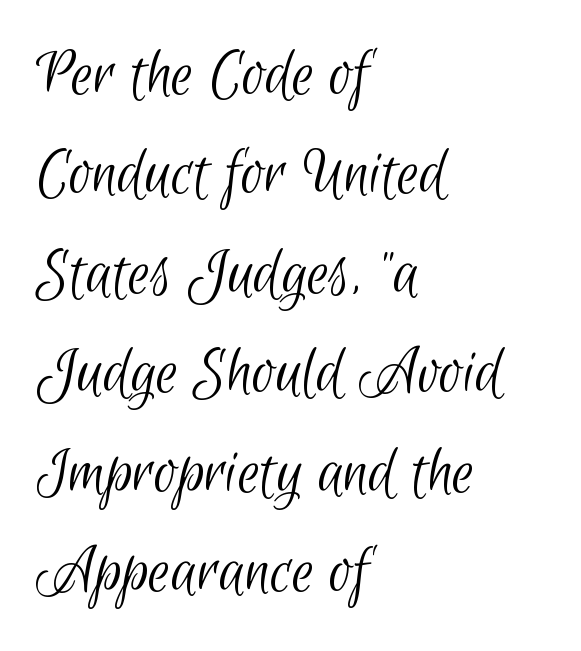
{"serif": "no", "bold": "no", "weight": "light", "width": "condensed", "stroke_contrast": "low", "x_height": "small", "monospaced": "no", "underline": "no", "align": "left", "line_spacing": "normal", "line_spacing_ratio": 1.42, "letter_spacing": "normal", "letter_spacing_em": 0.0, "glyph_px": 70}
